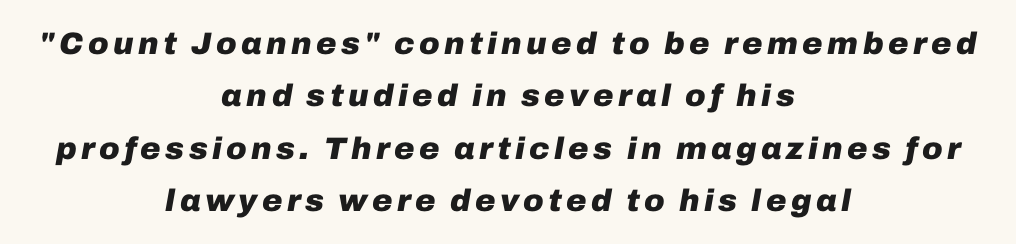
The image shows 31 px heavy type, italic (leaning right); set centered, normal line spacing (1.69x), not underlined; low stroke contrast and a medium x-height.
